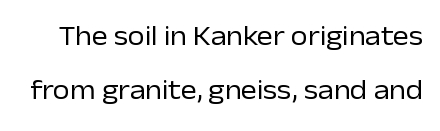
The image shows 27 px text type, upright; set loose line spacing (1.99x), normal letter spacing, not underlined.
